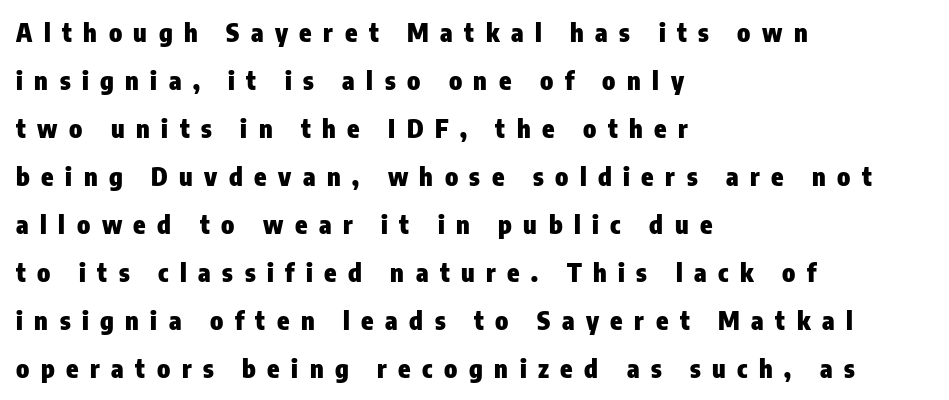
The ragged edge is on the right, which tells us the setting is flush left. Airy leading. Notice how the stems are strictly vertical — no italics here. Words float on clear page, feet unadorned.
